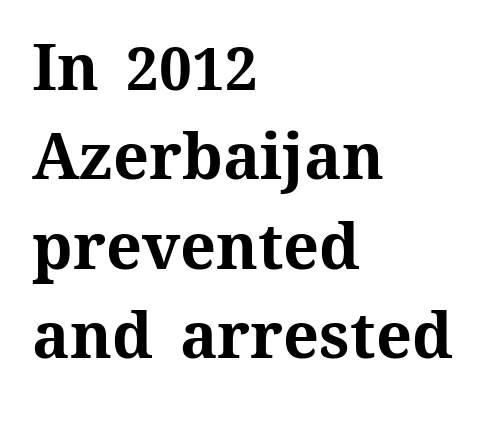
Q: Is the text bold? A: Yes.
Q: Is the text italic (slanted)? A: No, it is upright.
Q: Is the text underlined? A: No.
Q: How is the paragraph aligned? A: Left-aligned.
Q: Is the spacing between letters normal or unusually wide? A: Normal.
Q: Is the spacing between lines tight, normal or loose? A: Normal.
Q: Width (condensed, normal, or wide)? A: Normal.
Q: Stroke contrast? A: Medium.
Q: x-height? A: Medium.
Q: Monospaced? A: No.
